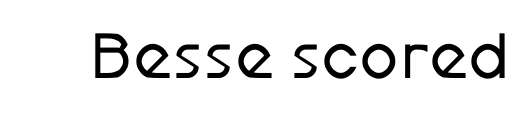
{"serif": "no", "italic": "no", "bold": "no", "weight": "regular", "width": "normal", "stroke_contrast": "low", "x_height": "medium", "monospaced": "no", "underline": "no", "letter_spacing": "normal", "letter_spacing_em": 0.0, "glyph_px": 67}
